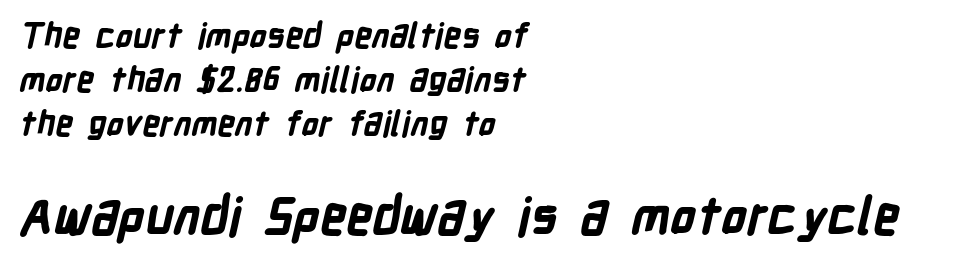
Nobody drew a line under any word here. This sample keeps an unexceptional amount of space between lines. On the weight axis this lands at bold, roughly 700. A typesetter would call this zero additional tracking. Visually, the bottom section dominates because its glyphs are scaled up.
